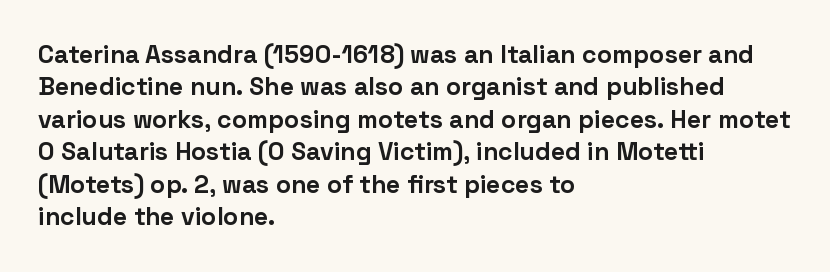
A typesetter would mark this as roman, not italic. The strokes are fattened all the way to bold. Beneath every word, the page is bare. The letters sit at their default tracking, neither squeezed nor spread. Notice how the passage keeps a crisp vertical edge on the left only. The lines sit at an ordinary, default distance from one another.
